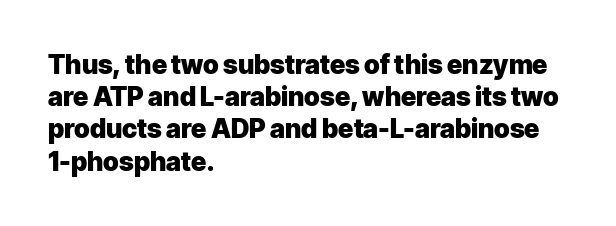
The image shows 26 px bold type, upright; set left-aligned, line spacing 1.24x, normal letter spacing, not underlined.
